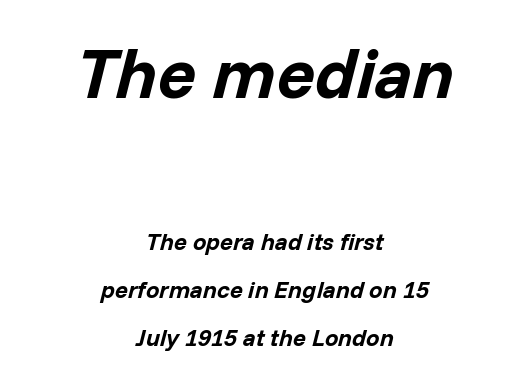
Q: Is the text bold? A: Yes.
Q: Is the text italic (slanted)? A: Yes, it leans right by about 14 degrees.
Q: Is the text underlined? A: No.
Q: How is the paragraph aligned? A: Centered.
Q: Is the spacing between letters normal or unusually wide? A: Normal.
Q: Is the spacing between lines tight, normal or loose? A: Loose.
Q: Which block of text is set in a larger size, the first (top) or the second (bottom)? A: The first (top) one.
Q: Width (condensed, normal, or wide)? A: Normal.
Q: Stroke contrast? A: Low.
Q: x-height? A: Medium.
Q: Monospaced? A: No.
